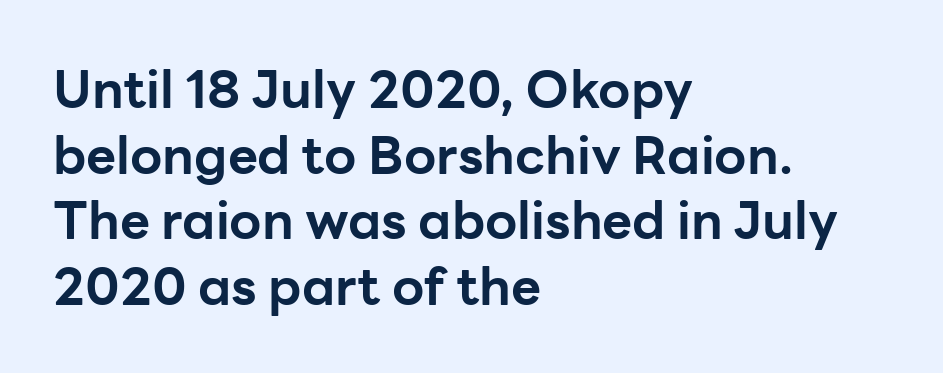
The image shows 52 px bold sans-serif type, upright; set left-aligned, normal line spacing (1.26x), normal letter spacing, not underlined; low stroke contrast and a medium x-height.
